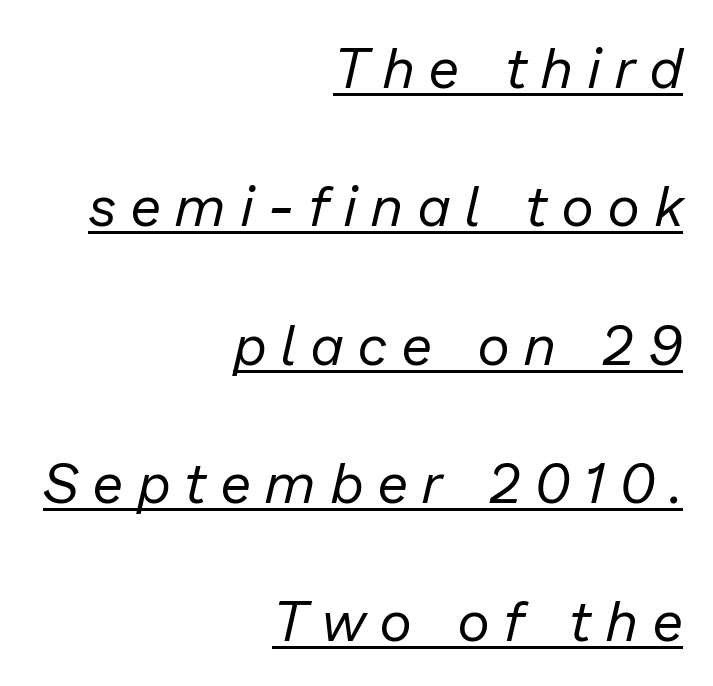
The image shows 56 px regular-weight type, italic (leaning right); set right-aligned, loose line spacing (2.47x), unusually wide letter spacing (+0.27 em), underlined; low stroke contrast and a medium x-height.
